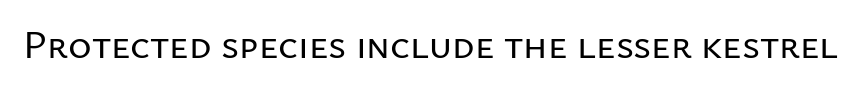
Q: Is the text italic (slanted)? A: No, it is upright.
Q: Is the typeface a serif or a sans-serif typeface? A: Sans-serif.
Q: Is the text underlined? A: No.
Q: Is the spacing between letters normal or unusually wide? A: Normal.
Q: Width (condensed, normal, or wide)? A: Normal.
Q: Stroke contrast? A: Low.
Q: x-height? A: Medium.
Q: Monospaced? A: No.
